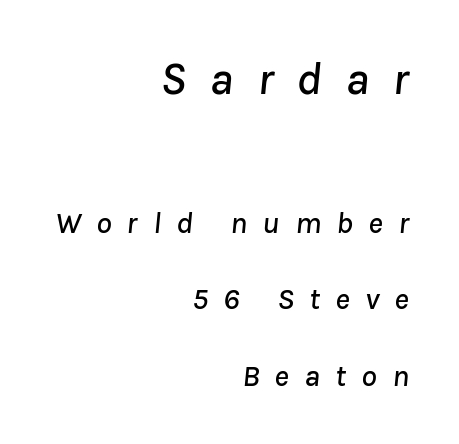
These lines are set flush right with a ragged left edge. Glance below the letters and you will spot only blank space. Notice how the stems are inclined rather than vertical — that's the hallmark of italics. This rendering widens character spacing well past its baseline value. Compare the two chunks: the upper has the greater cap height.
